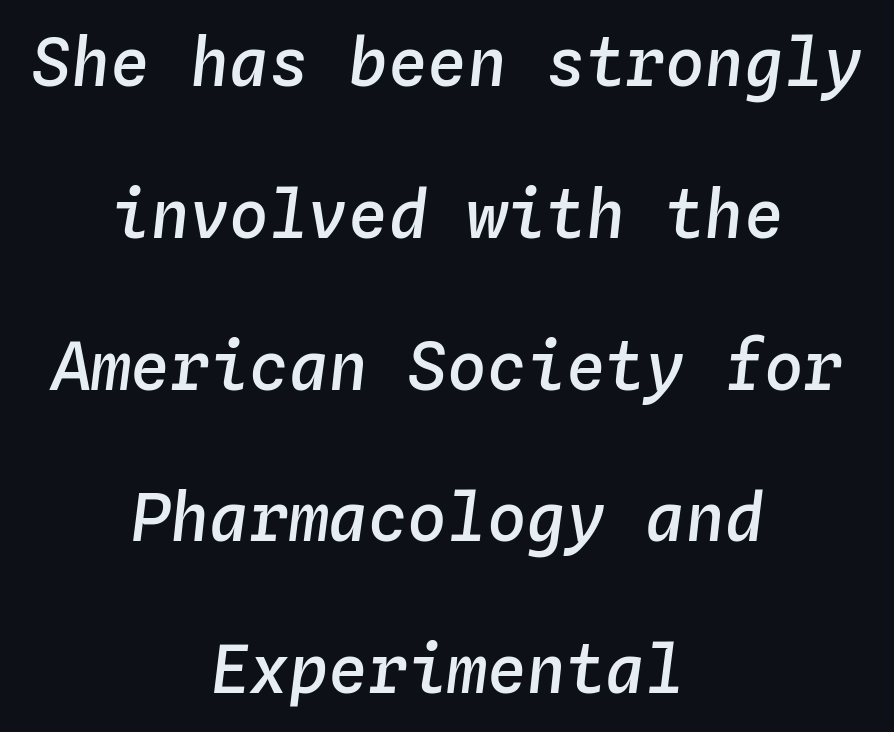
Monospaced: the letters line up in strict vertical columns. The horizontal fit of the characters is conventional and even. The glyphs look as if they've been sheared to an angle. The rendering uses a large line-height, opening up the rows. Emphasis by weight is partial: semibold.
